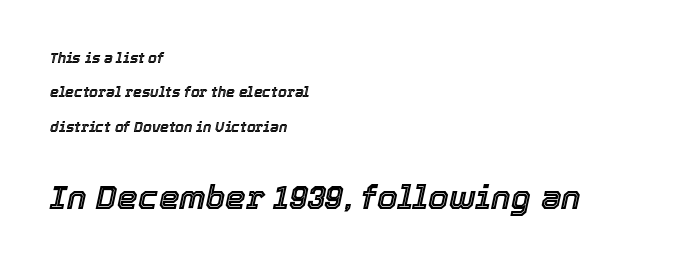
Q: Is the text italic (slanted)? A: Yes, it leans right by about 12 degrees.
Q: Is the text underlined? A: No.
Q: How is the paragraph aligned? A: Left-aligned.
Q: Is the spacing between letters normal or unusually wide? A: Normal.
Q: Is the spacing between lines tight, normal or loose? A: Loose.
Q: Which block of text is set in a larger size, the first (top) or the second (bottom)? A: The second (bottom) one.
Q: Width (condensed, normal, or wide)? A: Normal.
Q: x-height? A: Medium.
Q: Monospaced? A: No.
